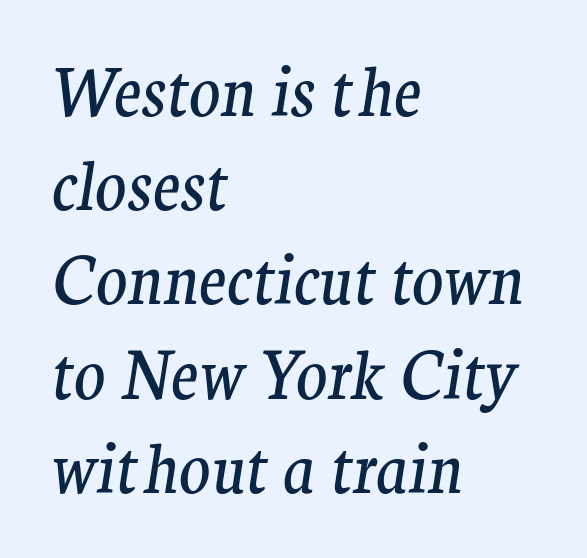
{"serif": "yes", "italic": "yes", "lean": "right", "slant_degrees": 9, "bold": "no", "weight": "regular", "width": "normal", "stroke_contrast": "medium", "x_height": "medium", "monospaced": "no", "underline": "no", "align": "left", "line_spacing": "normal", "line_spacing_ratio": 1.45, "letter_spacing": "normal", "letter_spacing_em": 0.0, "glyph_px": 65}
